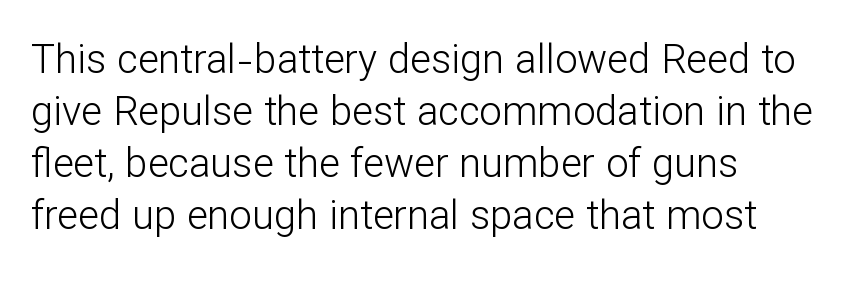
The image shows 40 px light sans-serif type, upright; set left-aligned, normal line spacing (1.3x), normal letter spacing, not underlined; low stroke contrast and a medium x-height.
